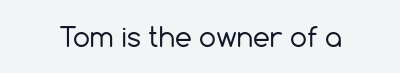
The image shows 27 px text type, upright; set normal letter spacing, not underlined.
